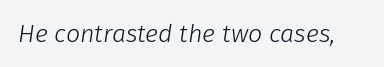
{"italic": "yes", "lean": "right", "slant_degrees": 8, "bold": "no", "underline": "no", "letter_spacing": "normal", "letter_spacing_em": 0.0, "glyph_px": 25}
